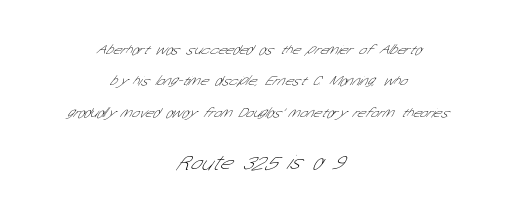
The image shows 21 px text type; set centered, loose line spacing (2.24x), normal letter spacing, not underlined; the second (bottom) block is 1.5x larger.
